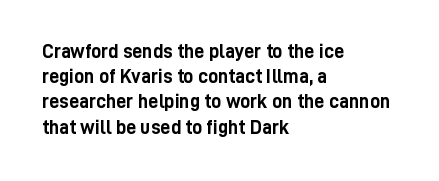
The space directly below the letters is spotless. This rendering uses left alignment, leaving the right contour irregular. The typography opts for an upright posture over an oblique one. Each word holds together tightly as a unit, with standard inter-letter gaps. Pretty heavy lettering here — definitely bold.
